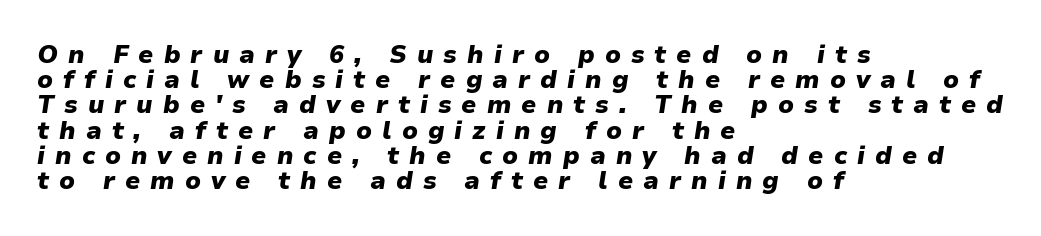
A dark, heavy texture on the line: the type is bold. One-word summary of the alignment: left. Notice how descenders almost collide with the ascenders below — that's tight leading. A typesetter would mark this as italic. Is the letter spacing exaggerated? Yes — the characters are pushed far apart.
